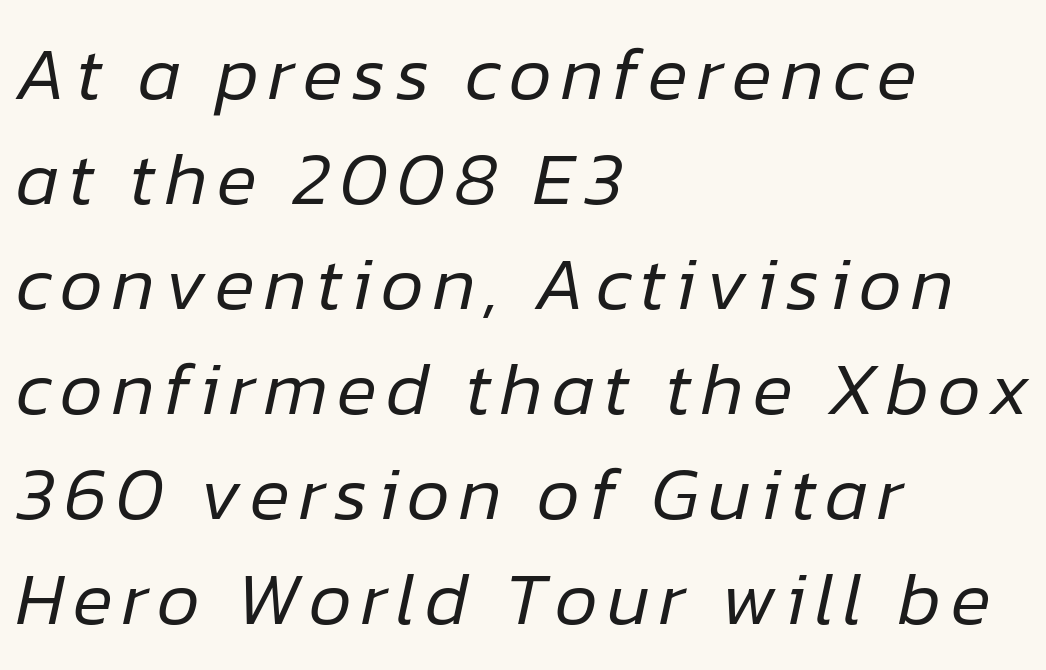
{"italic": "yes", "lean": "right", "slant_degrees": 12, "bold": "no", "weight": "regular", "width": "normal", "stroke_contrast": "low", "x_height": "medium", "monospaced": "no", "underline": "no", "align": "left", "line_spacing": "normal", "line_spacing_ratio": 1.4, "glyph_px": 75}
